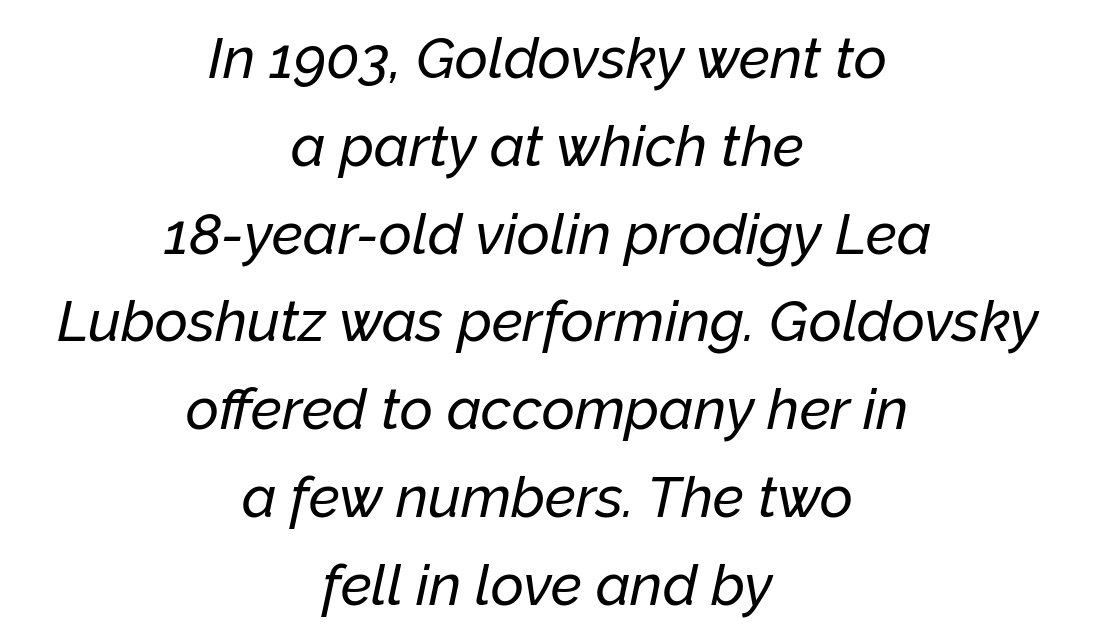
{"italic": "yes", "lean": "right", "slant_degrees": 12, "width": "normal", "stroke_contrast": "low", "x_height": "medium", "monospaced": "no", "underline": "no", "align": "center", "line_spacing": "normal", "line_spacing_ratio": 1.54, "letter_spacing": "normal", "letter_spacing_em": 0.0, "glyph_px": 57}
